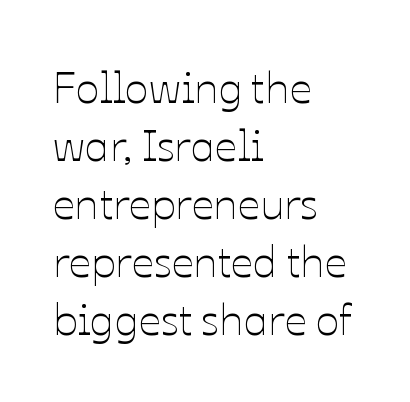
{"italic": "no", "bold": "no", "weight": "thin", "width": "normal", "stroke_contrast": "low", "x_height": "medium", "monospaced": "no", "underline": "no", "align": "left", "line_spacing": "normal", "line_spacing_ratio": 1.32, "letter_spacing": "normal", "letter_spacing_em": 0.0, "glyph_px": 44}
